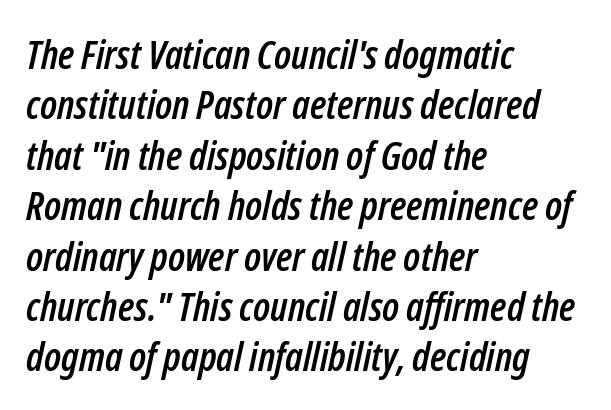
If you measured baseline to baseline, you'd find a middling distance. Spacing verdict: proportional, widths tailored to each character. Quick note: underline off. Caption: multi-line text, flush left, ragged right. Every character sits at an angle, as italics do.
